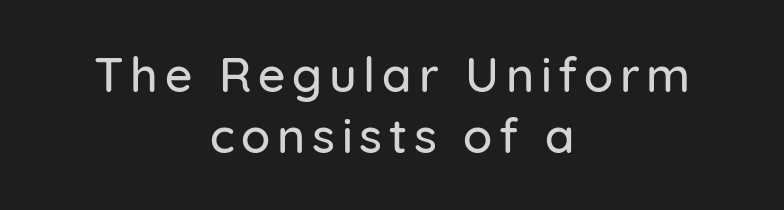
Q: Is the text italic (slanted)? A: No, it is upright.
Q: Is the typeface a serif or a sans-serif typeface? A: Sans-serif.
Q: Is the text underlined? A: No.
Q: How is the paragraph aligned? A: Centered.
Q: Is the spacing between lines tight, normal or loose? A: Normal.
Q: Width (condensed, normal, or wide)? A: Normal.
Q: Stroke contrast? A: Low.
Q: x-height? A: Medium.
Q: Monospaced? A: No.
